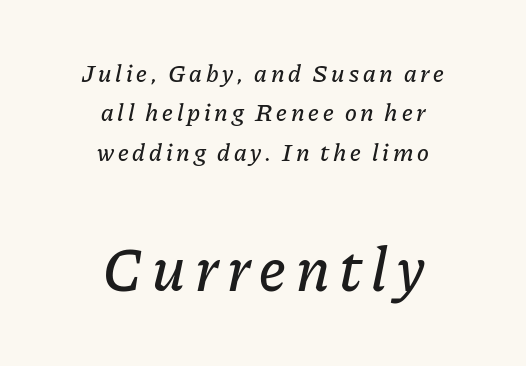
The image shows 62 px text type, italic (leaning right); set centered, normal line spacing (1.58x), not underlined; the second (bottom) block is 2.48x larger; low stroke contrast and a medium x-height.
